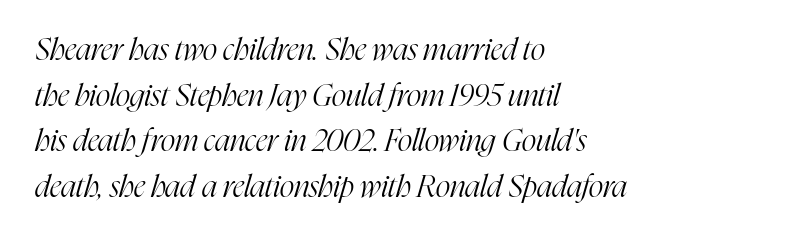
{"serif": "yes", "italic": "yes", "lean": "right", "slant_degrees": 16, "bold": "no", "weight": "light", "width": "condensed", "stroke_contrast": "high", "x_height": "medium", "monospaced": "no", "underline": "no", "align": "left", "line_spacing": "normal", "line_spacing_ratio": 1.47, "letter_spacing": "normal", "letter_spacing_em": 0.0, "glyph_px": 31}
